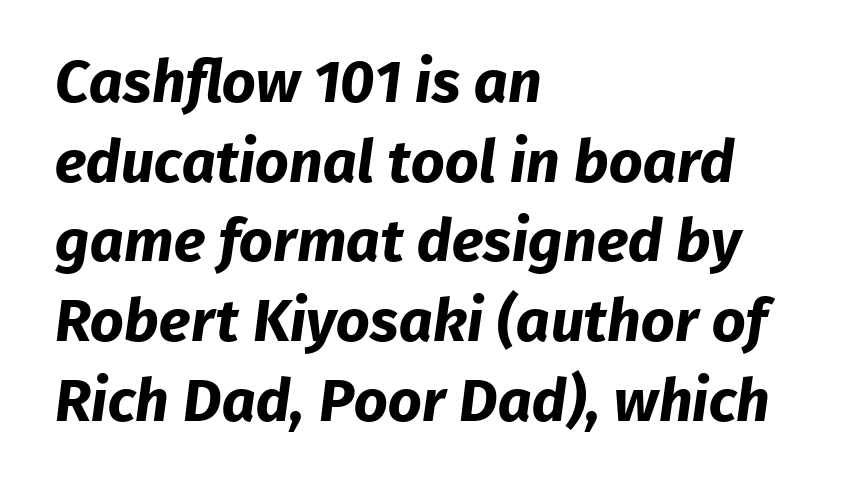
Caption: standard tracking, unaltered. Which margin do the lines hug? The left one — the right edge is uneven. The line-height multiplier appears to be the usual default. Character widths vary here, with narrow letters taking less room than wide ones. Anything drawn beneath the words? Only blank space.
